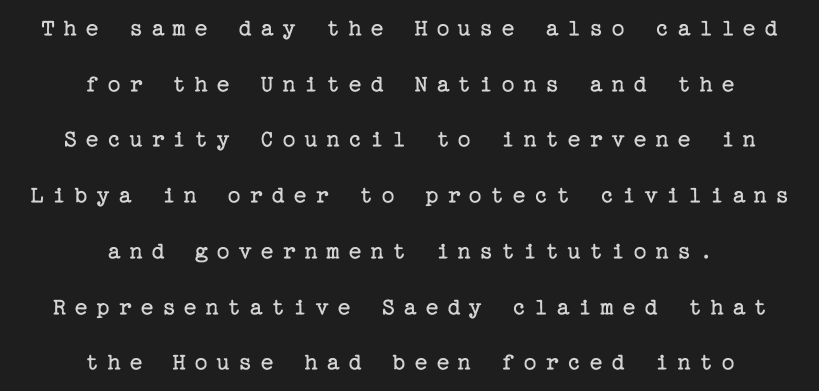
{"italic": "no", "bold": "no", "underline": "no", "align": "center", "line_spacing": "loose", "line_spacing_ratio": 2.23, "letter_spacing": "wide", "letter_spacing_em": 0.33, "glyph_px": 25}
